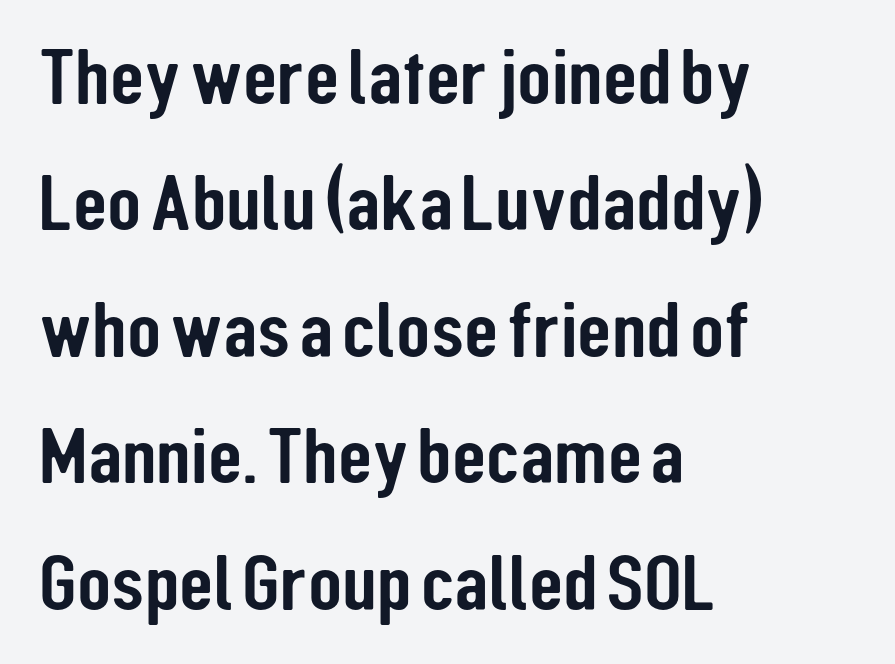
{"serif": "no", "italic": "no", "width": "condensed", "stroke_contrast": "low", "x_height": "medium", "monospaced": "no", "underline": "no", "align": "left", "line_spacing": "normal", "line_spacing_ratio": 1.6, "letter_spacing": "normal", "letter_spacing_em": 0.0, "glyph_px": 79}
